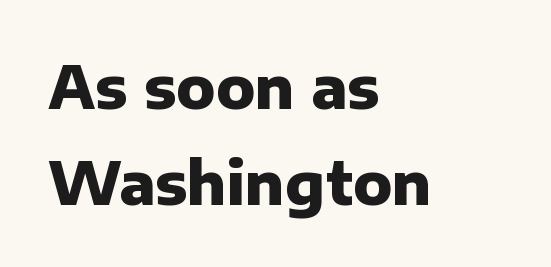
Underlining? Definitely not there. Style check: upright. The type is set solid horizontally, with unmodified tracking. Regular leading.
